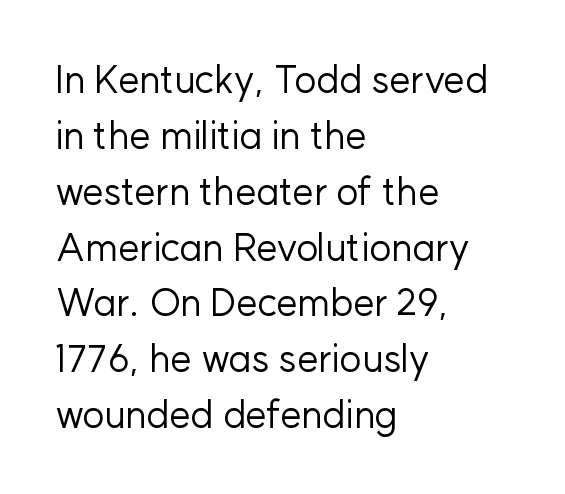
The image shows 38 px regular-weight sans-serif type, upright; set left-aligned, normal line spacing (1.47x), normal letter spacing, not underlined; low stroke contrast and a medium x-height.
